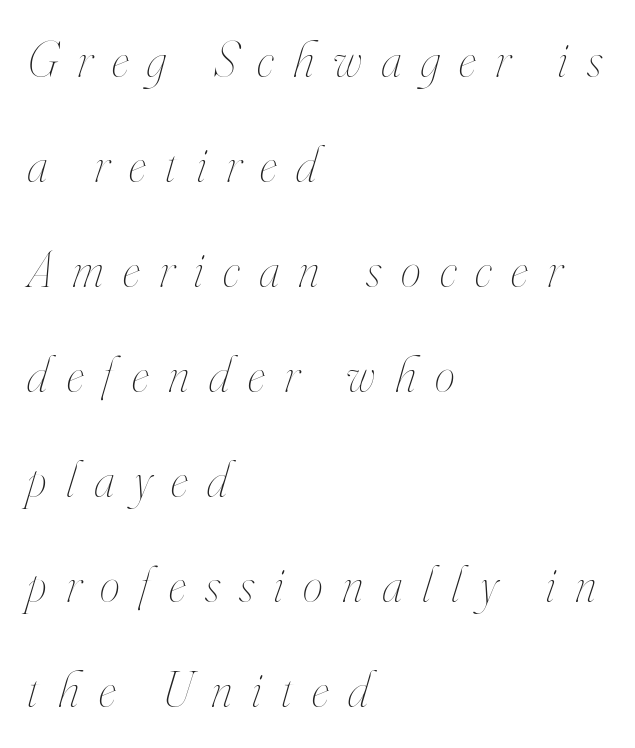
{"italic": "yes", "lean": "right", "slant_degrees": 16, "bold": "no", "weight": "thin", "width": "condensed", "stroke_contrast": "high", "x_height": "small", "monospaced": "no", "underline": "no", "align": "left", "line_spacing": "loose", "line_spacing_ratio": 2.06, "letter_spacing": "wide", "letter_spacing_em": 0.38, "glyph_px": 51}
